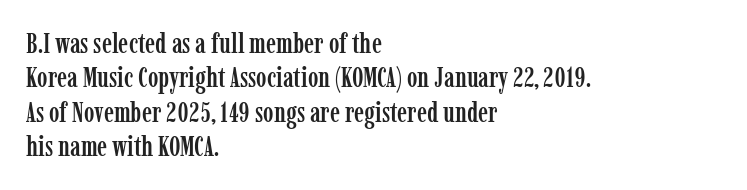
{"serif": "yes", "italic": "no", "width": "condensed", "stroke_contrast": "low", "x_height": "medium", "monospaced": "no", "underline": "no", "align": "left", "line_spacing_ratio": 1.23, "letter_spacing": "normal", "letter_spacing_em": 0.0, "glyph_px": 28}
